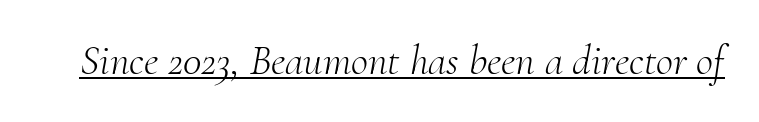
The image shows 42 px light serif type, italic (leaning right); set normal letter spacing, underlined; medium stroke contrast and a small x-height.
